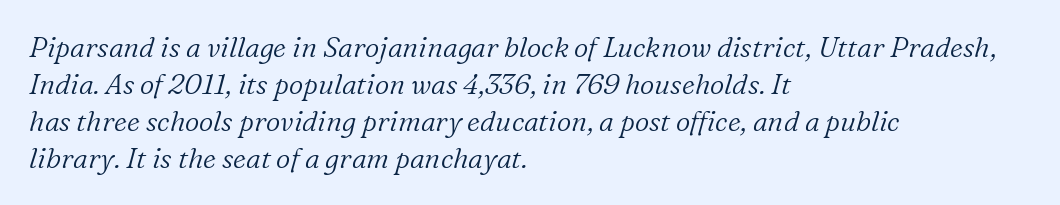
The image shows 28 px light serif type, italic (leaning right); set left-aligned, normal line spacing (1.32x), normal letter spacing, not underlined; low stroke contrast and a medium x-height.
